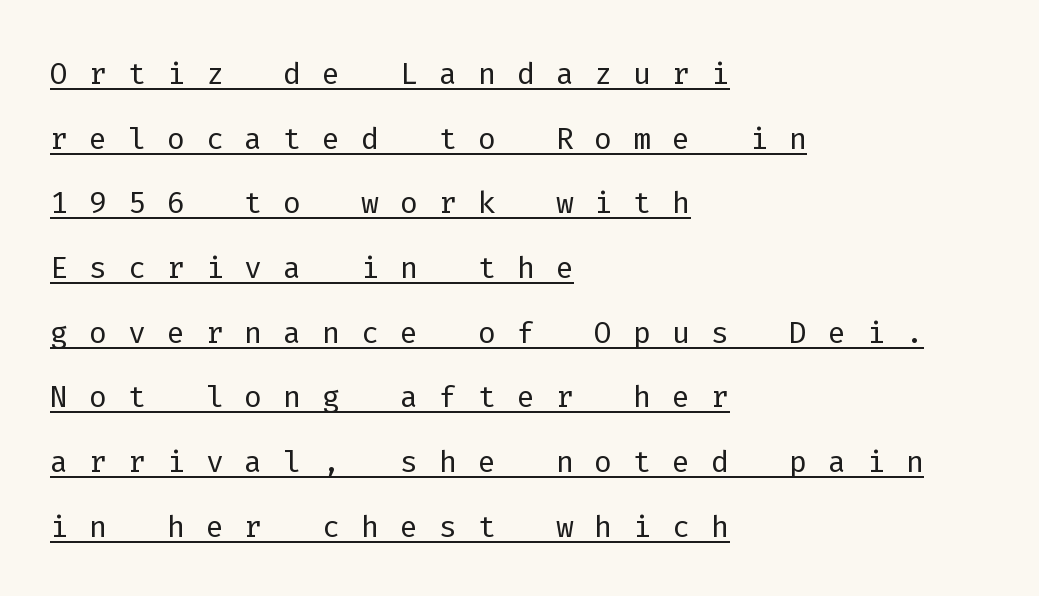
Q: Is the text bold? A: No.
Q: Is the text italic (slanted)? A: No, it is upright.
Q: Is the typeface a serif or a sans-serif typeface? A: Sans-serif.
Q: Is the text underlined? A: Yes.
Q: How is the paragraph aligned? A: Left-aligned.
Q: Is the spacing between letters normal or unusually wide? A: Unusually wide.
Q: Is the spacing between lines tight, normal or loose? A: Normal.
Q: Width (condensed, normal, or wide)? A: Normal.
Q: Stroke contrast? A: Low.
Q: x-height? A: Medium.
Q: Monospaced? A: Yes.
